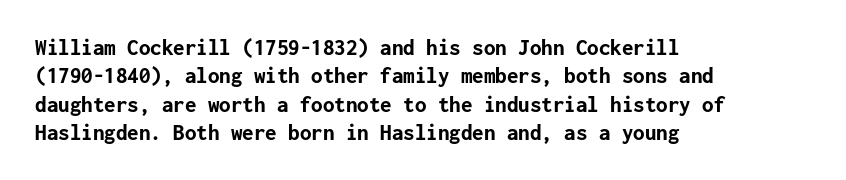
The image shows 23 px bold type, upright; set left-aligned, line spacing 1.23x, normal letter spacing, not underlined.
